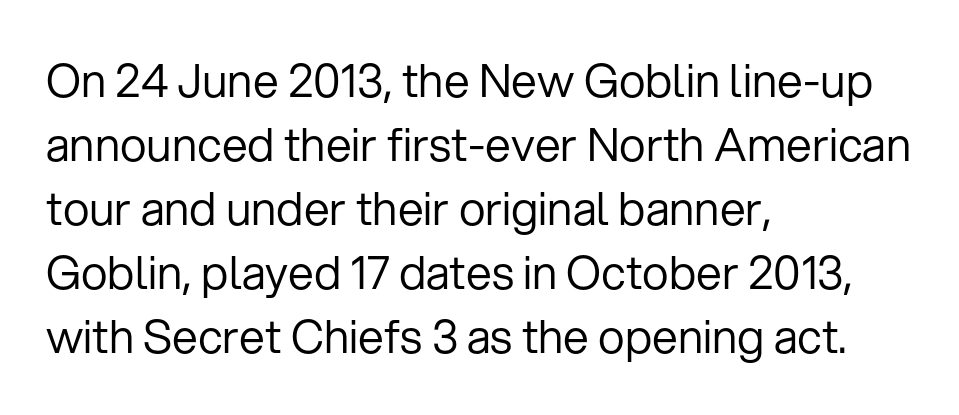
These lines are set flush left with a ragged right edge. No extra tracking has been applied to these lines. Does the type have serifs? No, each stem ends abruptly. Summary of weight: not heavy and not bold.
